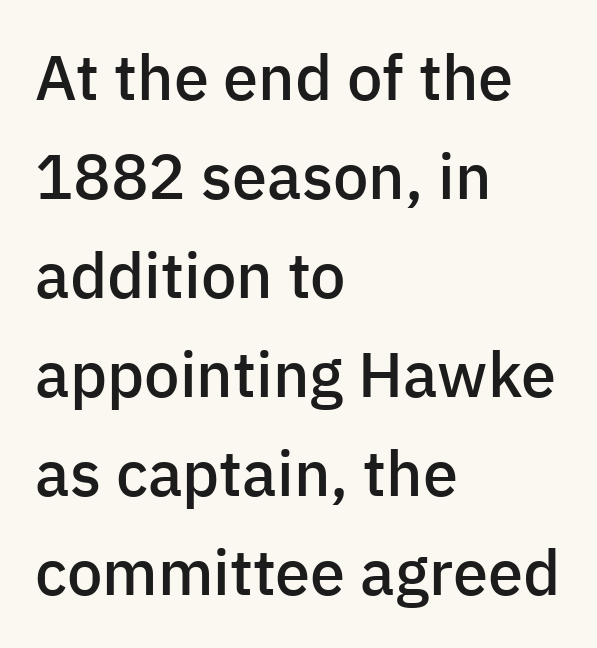
Q: Is the text bold? A: Semi-bold.
Q: Is the text italic (slanted)? A: No, it is upright.
Q: Is the typeface a serif or a sans-serif typeface? A: Sans-serif.
Q: Is the text underlined? A: No.
Q: How is the paragraph aligned? A: Left-aligned.
Q: Is the spacing between letters normal or unusually wide? A: Normal.
Q: Is the spacing between lines tight, normal or loose? A: Normal.
Q: Width (condensed, normal, or wide)? A: Normal.
Q: Stroke contrast? A: Low.
Q: x-height? A: Medium.
Q: Monospaced? A: No.
